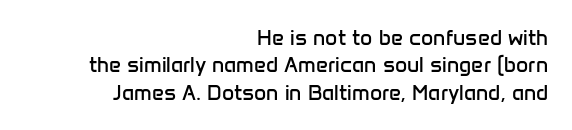
The image shows 21 px text type, upright; set right-aligned, normal line spacing (1.3x), normal letter spacing, not underlined.
